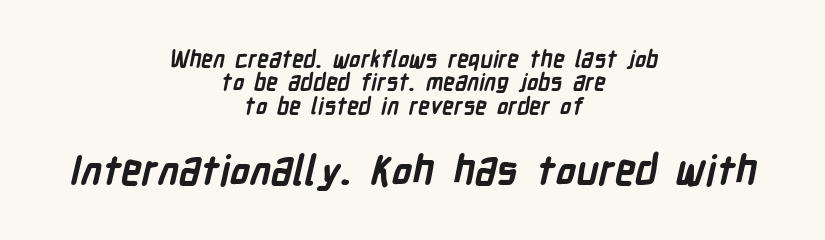
Horizontal bands of white between lines are thin slivers. The composition opens small and finishes big. Font category for this specimen: sans-serif. Has an underline been added? It has not. These lines stack symmetrically, like a column narrowing and widening about its center. Is this a fixed-width face? No — the glyphs have proportional, varying widths.
